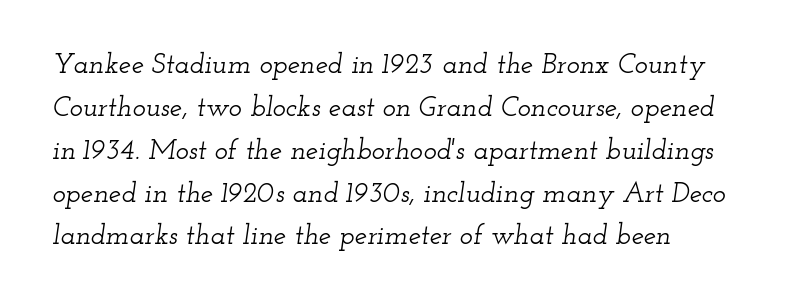
The face used here is seriffed, in the tradition of book romans. The tracking reads as untouched default to a designer's eye. Here the designer chose a conventional face with non-uniform glyph widths. Slanted lettering throughout. Vertical spacing — default.
